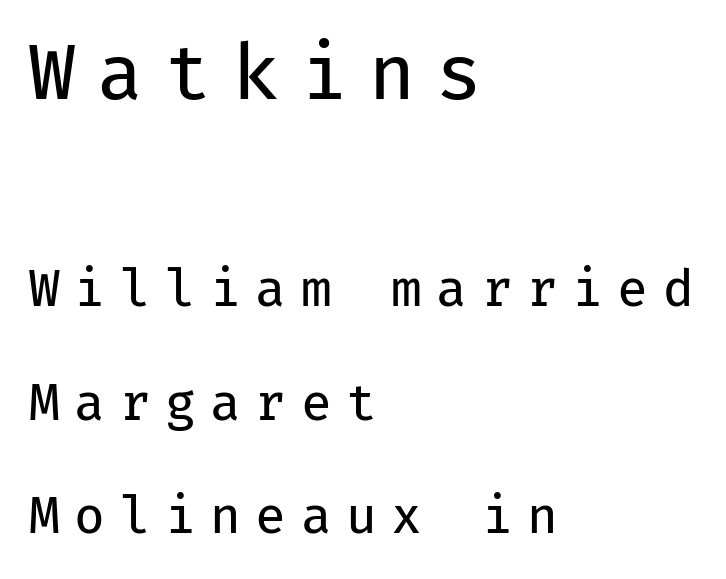
The image shows 75 px regular-weight sans-serif type, upright, monospaced; set left-aligned, loose line spacing (2.27x), unusually wide letter spacing (+0.29 em), not underlined; the first (top) block is 1.5x larger; low stroke contrast and a medium x-height.
